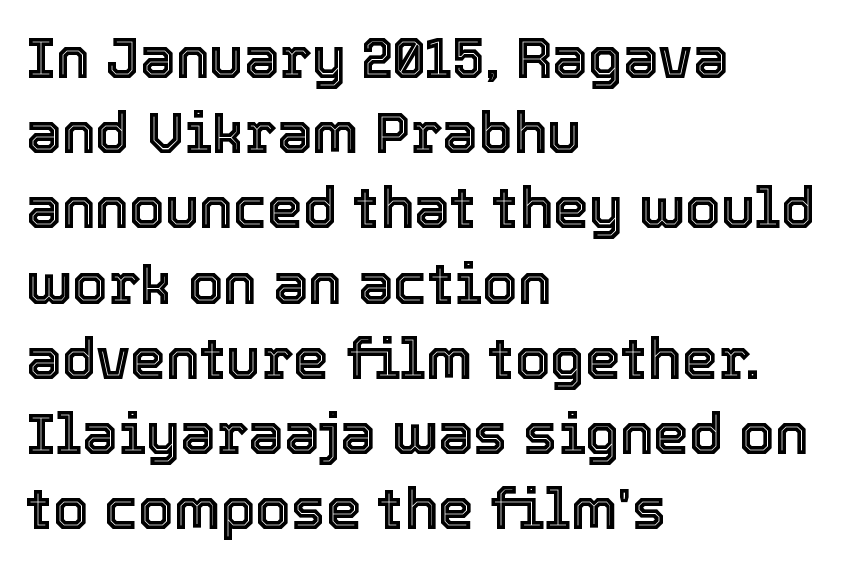
{"italic": "no", "width": "normal", "x_height": "medium", "monospaced": "no", "underline": "no", "align": "left", "line_spacing": "normal", "line_spacing_ratio": 1.32, "letter_spacing": "normal", "letter_spacing_em": 0.0, "glyph_px": 57}
